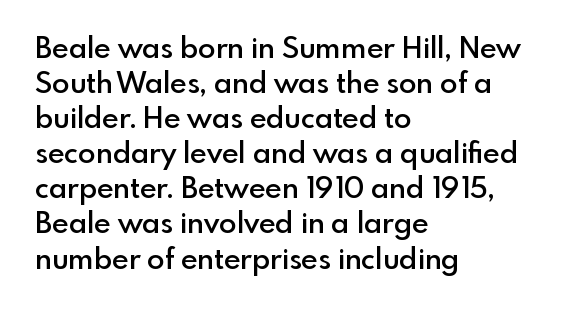
{"serif": "no", "italic": "no", "bold": "semi", "weight": "semibold", "width": "normal", "x_height": "small", "monospaced": "no", "underline": "no", "align": "left", "line_spacing_ratio": 1.21, "letter_spacing": "normal", "letter_spacing_em": 0.0, "glyph_px": 29}
